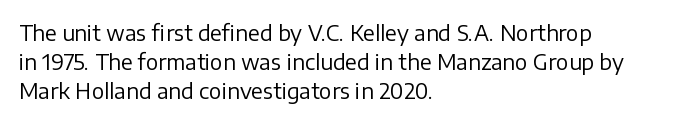
The image shows 21 px text type, upright; set left-aligned, normal line spacing (1.37x), normal letter spacing, not underlined.
